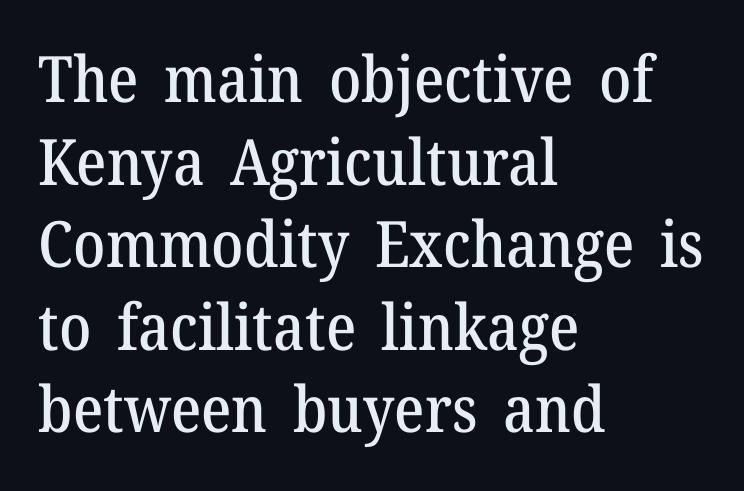
The image shows 64 px serif type, upright; set left-aligned, normal line spacing (1.29x), normal letter spacing, not underlined; medium stroke contrast and a medium x-height.
